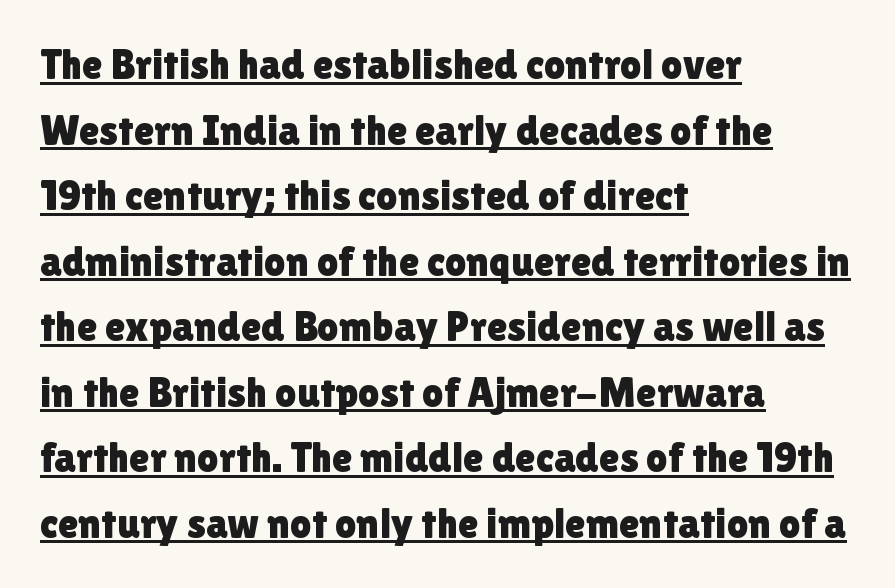
The image shows 42 px sans-serif type, upright; set left-aligned, normal line spacing (1.56x), normal letter spacing, underlined; a medium x-height.
